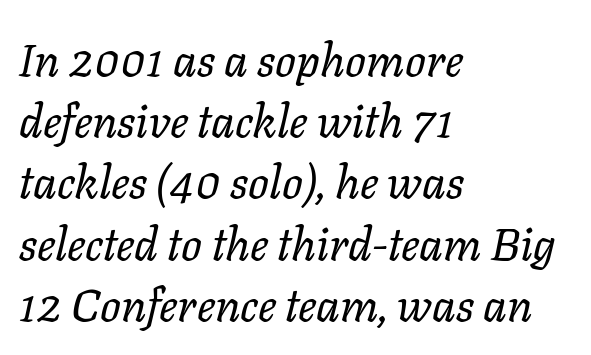
The image shows 46 px regular-weight type, italic (leaning right); set left-aligned, normal line spacing (1.33x), normal letter spacing, not underlined; low stroke contrast and a medium x-height.
